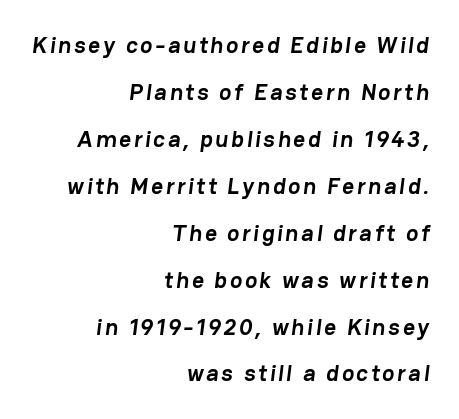
The image shows 23 px bold type; set right-aligned, loose line spacing (2.04x), not underlined.
